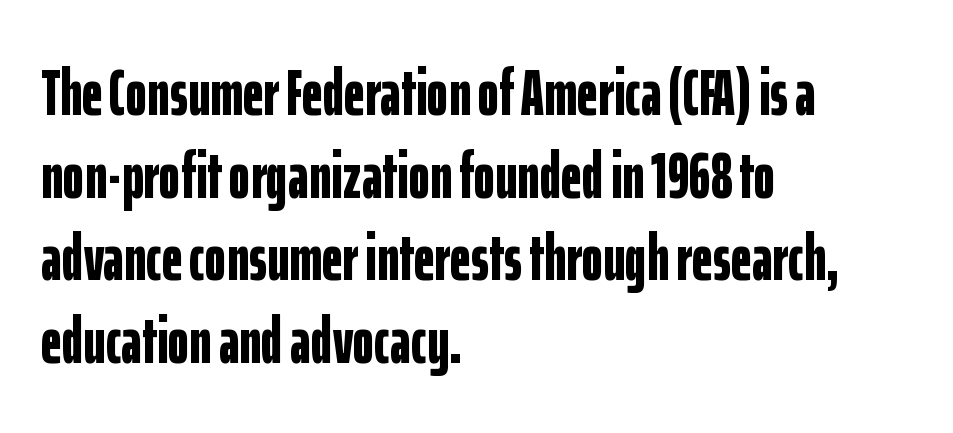
{"serif": "no", "italic": "no", "bold": "yes", "weight": "bold", "width": "condensed", "stroke_contrast": "low", "x_height": "medium", "monospaced": "no", "underline": "no", "align": "left", "line_spacing": "normal", "line_spacing_ratio": 1.27, "letter_spacing": "normal", "letter_spacing_em": 0.0, "glyph_px": 65}
